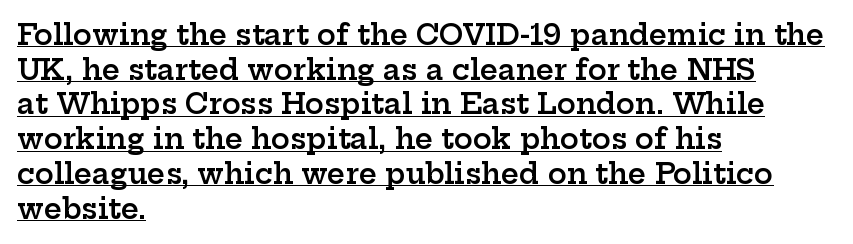
{"serif": "yes", "italic": "no", "bold": "semi", "weight": "semibold", "width": "wide", "stroke_contrast": "low", "x_height": "medium", "monospaced": "no", "underline": "yes", "align": "left", "line_spacing_ratio": 1.24, "letter_spacing": "normal", "letter_spacing_em": 0.0, "glyph_px": 28}
